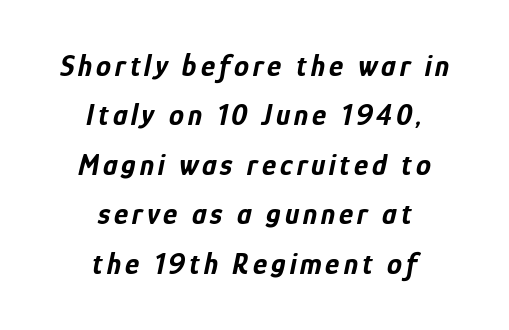
Q: Is the text bold? A: Yes.
Q: Is the text italic (slanted)? A: Yes, it leans right by about 12 degrees.
Q: Is the text underlined? A: No.
Q: How is the paragraph aligned? A: Centered.
Q: Is the spacing between lines tight, normal or loose? A: Normal.
Q: Width (condensed, normal, or wide)? A: Condensed.
Q: Stroke contrast? A: Low.
Q: x-height? A: Medium.
Q: Monospaced? A: No.
